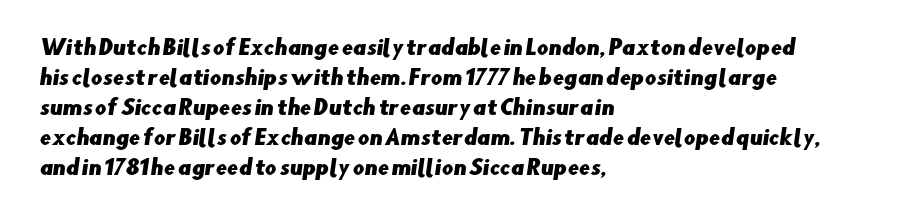
Students, observe: this is what conventionally led text looks like. The lines are quadded left. Clear beneath every line of the passage. Honestly, the letter spacing is just normal — you wouldn't notice it.
